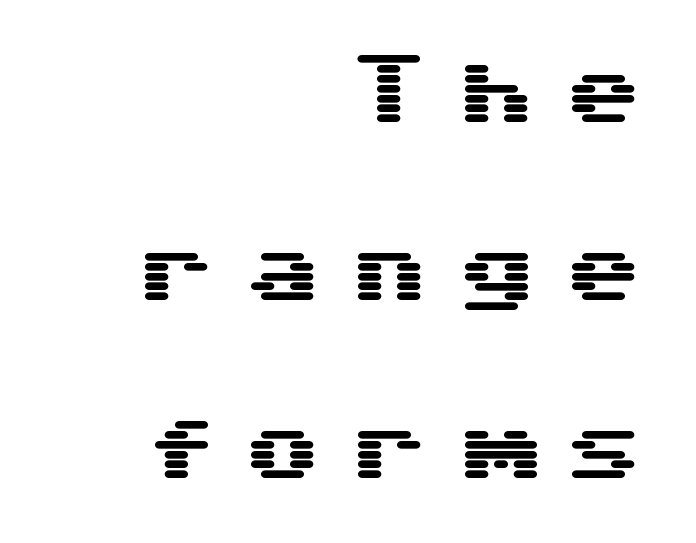
The typeface chosen for these lines omits serifs. Horizontal alignment here is rightward, an uncommon choice for prose. Here the glyphs are tracked loosely, breaking word shapes into spaced letters. No word sits above an underline. Tall strokes in this sample are plumb rather than angled.
